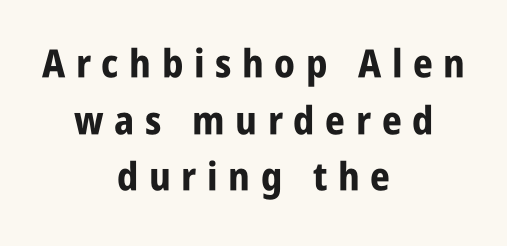
Q: Is the text bold? A: Yes.
Q: Is the text italic (slanted)? A: No, it is upright.
Q: Is the typeface a serif or a sans-serif typeface? A: Sans-serif.
Q: Is the text underlined? A: No.
Q: How is the paragraph aligned? A: Centered.
Q: Is the spacing between letters normal or unusually wide? A: Unusually wide.
Q: Is the spacing between lines tight, normal or loose? A: Normal.
Q: Width (condensed, normal, or wide)? A: Condensed.
Q: Stroke contrast? A: Low.
Q: x-height? A: Large.
Q: Monospaced? A: No.
